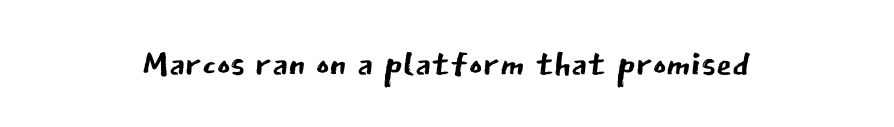
{"serif": "no", "italic": "no", "bold": "no", "weight": "regular", "width": "normal", "stroke_contrast": "low", "x_height": "medium", "monospaced": "no", "underline": "no", "align": "center", "letter_spacing": "normal", "letter_spacing_em": 0.0, "glyph_px": 51}
